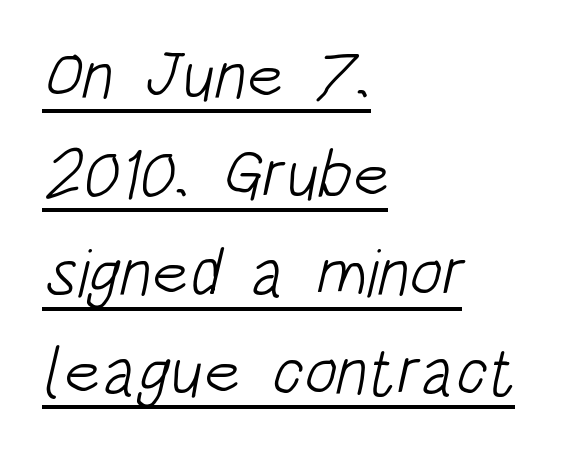
{"serif": "no", "bold": "no", "weight": "light", "width": "condensed", "stroke_contrast": "low", "x_height": "large", "monospaced": "no", "underline": "yes", "align": "left", "line_spacing": "normal", "line_spacing_ratio": 1.45, "letter_spacing": "normal", "letter_spacing_em": 0.0, "glyph_px": 68}
